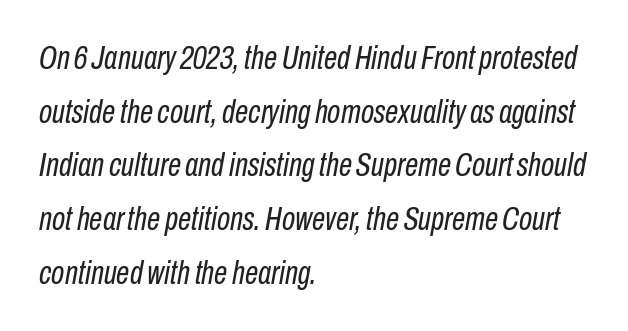
Each letter keeps its own natural width here, so spacing adapts to shape. This is oblique type, the kind used for emphasis or titles. These lines keep a tight, regular rhythm from letter to letter. Caption: face not bold, strokes unweighted.
